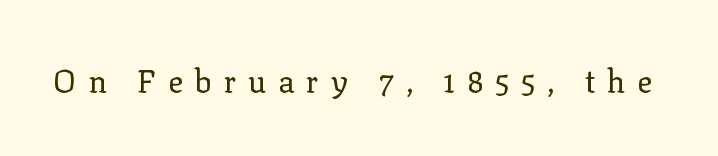
{"serif": "yes", "italic": "no", "bold": "no", "weight": "regular", "width": "normal", "stroke_contrast": "low", "x_height": "medium", "monospaced": "no", "underline": "no", "letter_spacing": "wide", "letter_spacing_em": 0.38, "glyph_px": 31}
